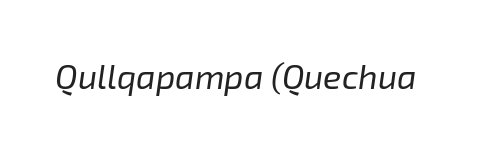
Q: Is the text bold? A: No.
Q: Is the text italic (slanted)? A: Yes, it leans right by about 8 degrees.
Q: Is the text underlined? A: No.
Q: Is the spacing between letters normal or unusually wide? A: Normal.
Q: Width (condensed, normal, or wide)? A: Normal.
Q: Stroke contrast? A: Low.
Q: x-height? A: Medium.
Q: Monospaced? A: No.
